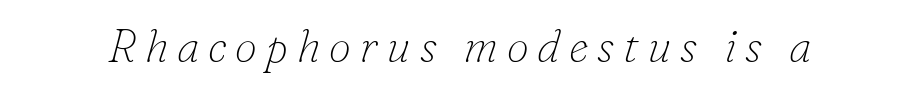
{"serif": "yes", "italic": "yes", "lean": "right", "slant_degrees": 16, "bold": "no", "weight": "thin", "width": "normal", "stroke_contrast": "low", "x_height": "small", "monospaced": "no", "underline": "no", "glyph_px": 45}
